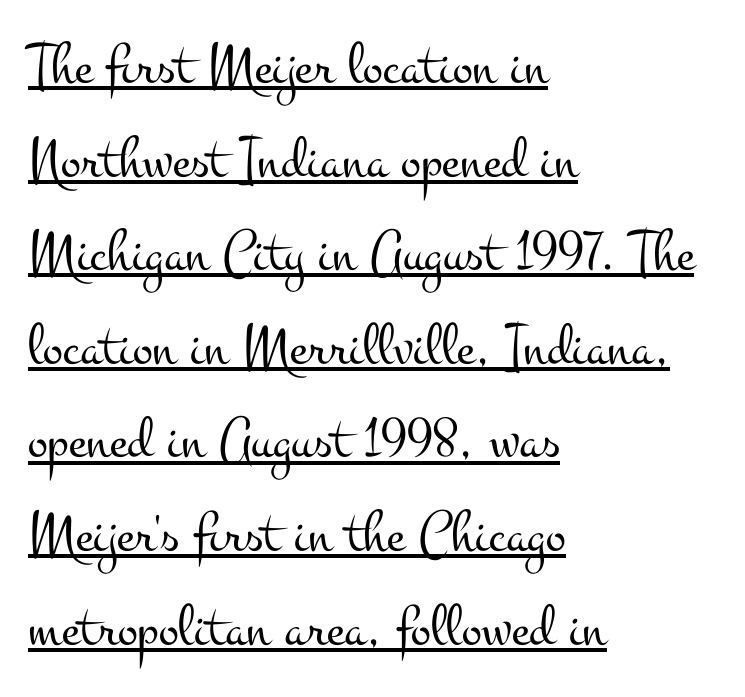
{"serif": "yes", "bold": "no", "weight": "light", "width": "wide", "stroke_contrast": "medium", "x_height": "small", "monospaced": "no", "underline": "yes", "align": "left", "line_spacing": "normal", "line_spacing_ratio": 1.56, "letter_spacing": "normal", "letter_spacing_em": 0.0, "glyph_px": 60}
